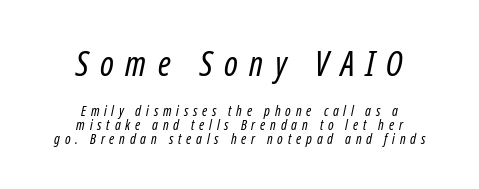
Q: Is the text bold? A: No.
Q: Is the text italic (slanted)? A: Yes, it leans right by about 12 degrees.
Q: Is the text underlined? A: No.
Q: How is the paragraph aligned? A: Centered.
Q: Is the spacing between letters normal or unusually wide? A: Unusually wide.
Q: Is the spacing between lines tight, normal or loose? A: Tight.
Q: Which block of text is set in a larger size, the first (top) or the second (bottom)? A: The first (top) one.
Q: Width (condensed, normal, or wide)? A: Condensed.
Q: Stroke contrast? A: Low.
Q: x-height? A: Medium.
Q: Monospaced? A: No.
